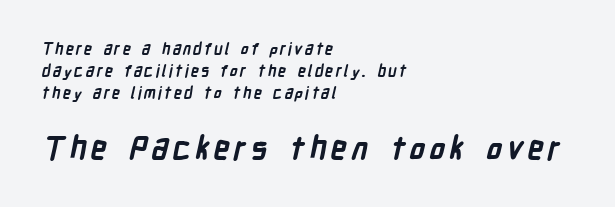
Horizontal bands of white between lines are of average thickness. Does the copy run flush right? No — it runs flush left. You can tell from the bare stems that sans-serif type was used. The area under the type is left untouched. Strokes here are thick enough to call this a true bold.
